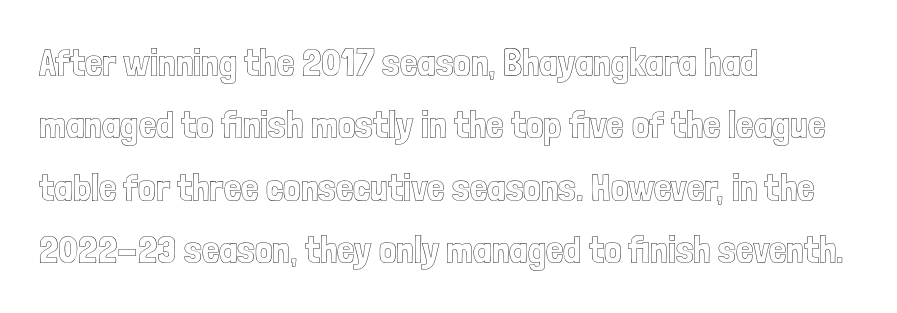
The image shows 39 px condensed type, upright; set left-aligned, normal line spacing (1.6x), normal letter spacing, not underlined; a medium x-height.
